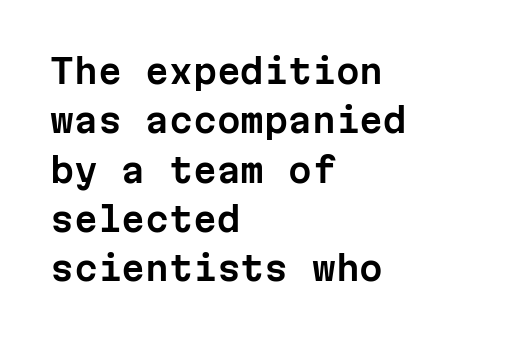
Q: Is the text italic (slanted)? A: No, it is upright.
Q: Is the typeface a serif or a sans-serif typeface? A: Sans-serif.
Q: Is the text underlined? A: No.
Q: How is the paragraph aligned? A: Left-aligned.
Q: Is the spacing between letters normal or unusually wide? A: Normal.
Q: Is the spacing between lines tight, normal or loose? A: Normal.
Q: Width (condensed, normal, or wide)? A: Normal.
Q: Stroke contrast? A: Low.
Q: x-height? A: Medium.
Q: Monospaced? A: Yes.
